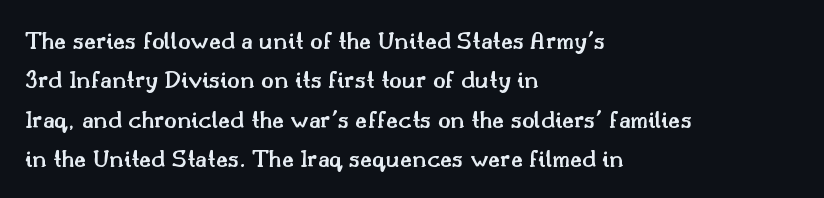
The image shows 26 px text type, upright; set left-aligned, normal line spacing (1.51x), normal letter spacing, not underlined.
